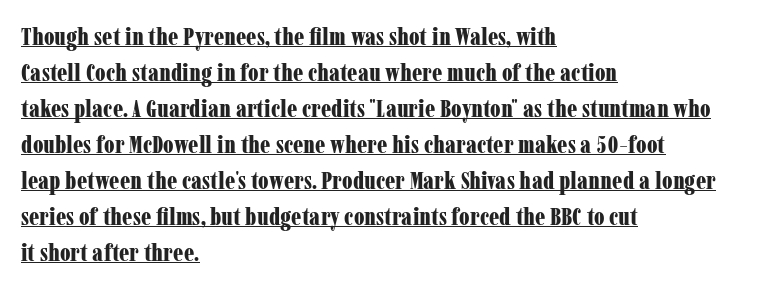
Q: Is the text bold? A: Yes.
Q: Is the text italic (slanted)? A: No, it is upright.
Q: Is the text underlined? A: Yes.
Q: How is the paragraph aligned? A: Left-aligned.
Q: Is the spacing between letters normal or unusually wide? A: Normal.
Q: Is the spacing between lines tight, normal or loose? A: Normal.
